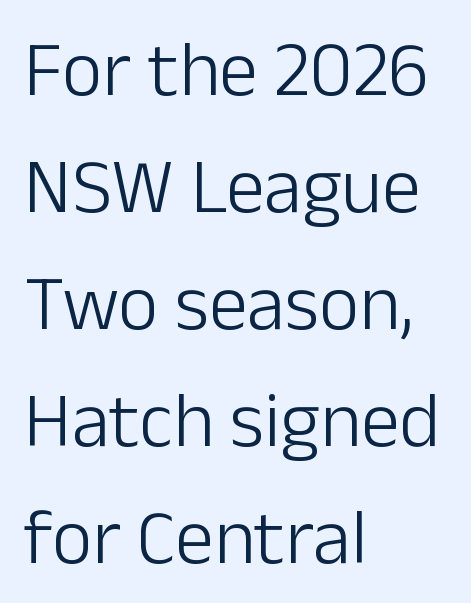
The image shows 78 px light sans-serif type, upright; set left-aligned, normal line spacing (1.5x), normal letter spacing, not underlined; low stroke contrast and a medium x-height.
